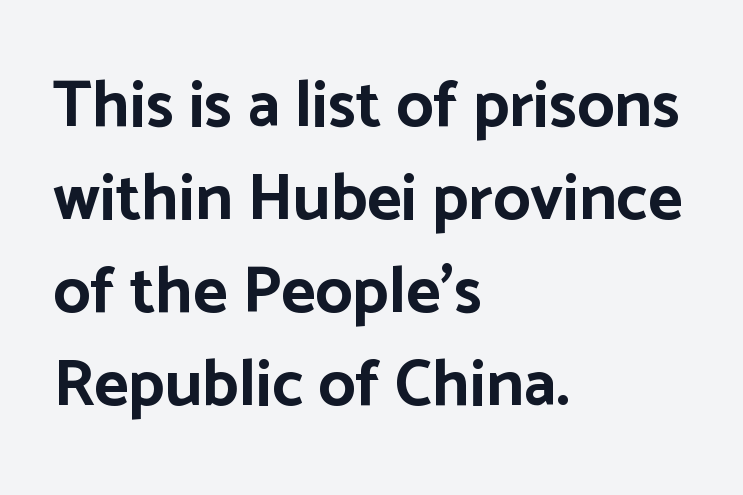
The image shows 66 px bold sans-serif type, upright; set left-aligned, normal line spacing (1.41x), normal letter spacing, not underlined; low stroke contrast and a medium x-height.
